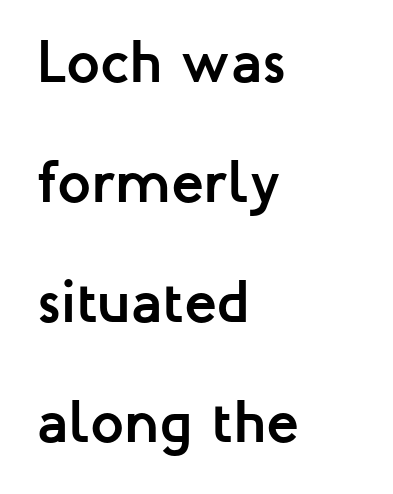
Q: Is the text bold? A: Yes.
Q: Is the text italic (slanted)? A: No, it is upright.
Q: Is the typeface a serif or a sans-serif typeface? A: Sans-serif.
Q: Is the text underlined? A: No.
Q: How is the paragraph aligned? A: Left-aligned.
Q: Is the spacing between letters normal or unusually wide? A: Normal.
Q: Is the spacing between lines tight, normal or loose? A: Loose.
Q: Width (condensed, normal, or wide)? A: Normal.
Q: Stroke contrast? A: Low.
Q: x-height? A: Medium.
Q: Monospaced? A: No.
